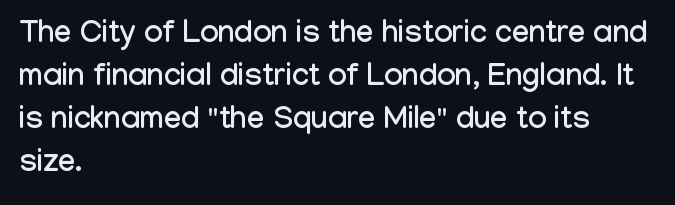
{"serif": "no", "italic": "no", "width": "condensed", "stroke_contrast": "low", "x_height": "medium", "monospaced": "no", "underline": "no", "align": "left", "line_spacing": "normal", "line_spacing_ratio": 1.39, "letter_spacing": "normal", "letter_spacing_em": 0.0, "glyph_px": 31}
